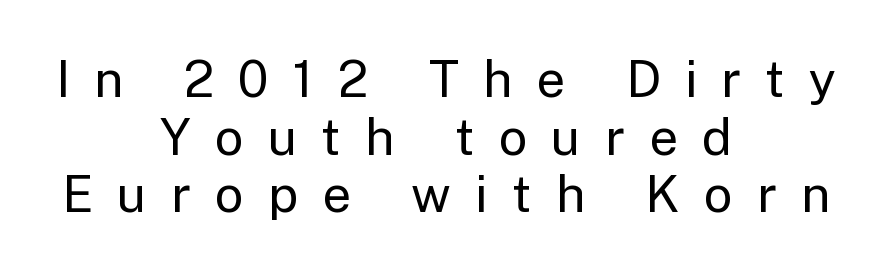
{"serif": "no", "italic": "no", "bold": "no", "weight": "regular", "width": "normal", "stroke_contrast": "low", "x_height": "medium", "monospaced": "no", "underline": "no", "align": "center", "line_spacing": "tight", "line_spacing_ratio": 1.13, "letter_spacing": "wide", "letter_spacing_em": 0.47, "glyph_px": 51}
